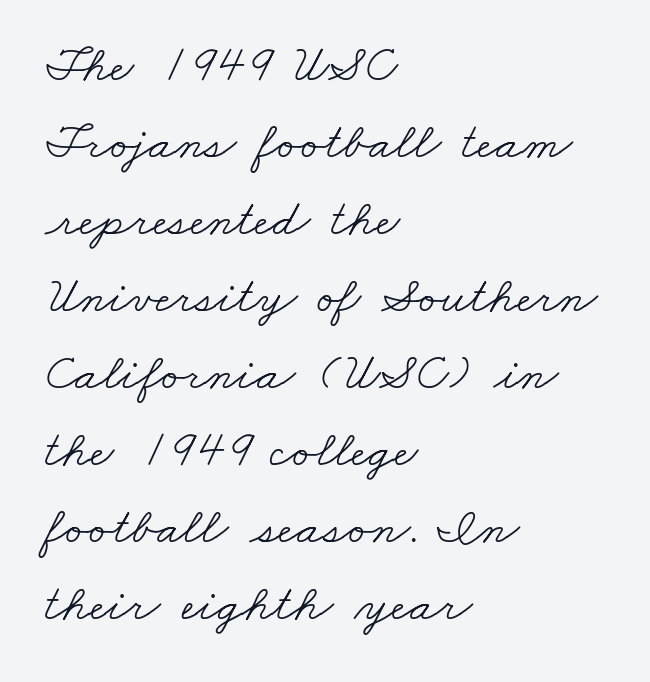
{"serif": "yes", "bold": "no", "weight": "light", "width": "wide", "stroke_contrast": "low", "x_height": "small", "monospaced": "no", "underline": "no", "align": "left", "line_spacing": "normal", "line_spacing_ratio": 1.48, "letter_spacing": "normal", "letter_spacing_em": 0.0, "glyph_px": 52}
